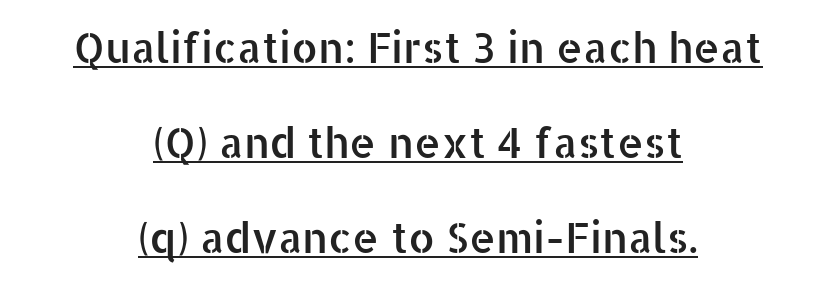
Q: Is the text italic (slanted)? A: No, it is upright.
Q: Is the typeface a serif or a sans-serif typeface? A: Sans-serif.
Q: Is the text underlined? A: Yes.
Q: How is the paragraph aligned? A: Centered.
Q: Is the spacing between letters normal or unusually wide? A: Normal.
Q: Is the spacing between lines tight, normal or loose? A: Loose.
Q: Width (condensed, normal, or wide)? A: Normal.
Q: Stroke contrast? A: Low.
Q: x-height? A: Medium.
Q: Monospaced? A: No.
